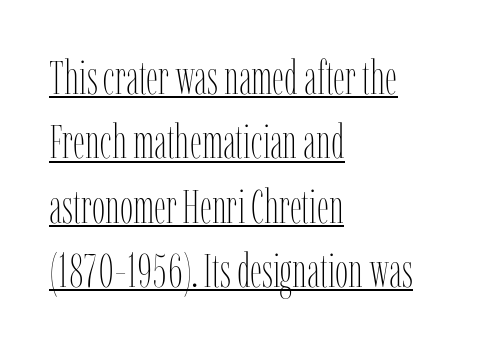
{"italic": "no", "bold": "no", "weight": "thin", "width": "condensed", "stroke_contrast": "low", "x_height": "medium", "monospaced": "no", "underline": "yes", "align": "left", "line_spacing": "normal", "line_spacing_ratio": 1.37, "letter_spacing": "normal", "letter_spacing_em": 0.0, "glyph_px": 47}
